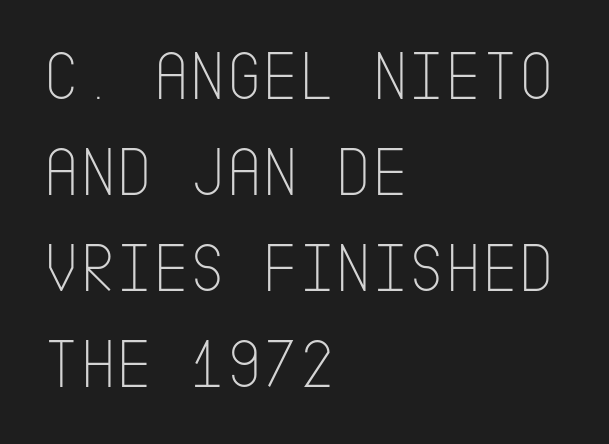
The image shows 70 px thin, condensed sans-serif type, upright; set left-aligned, normal line spacing (1.37x), normal letter spacing, not underlined; low stroke contrast and a large x-height.
